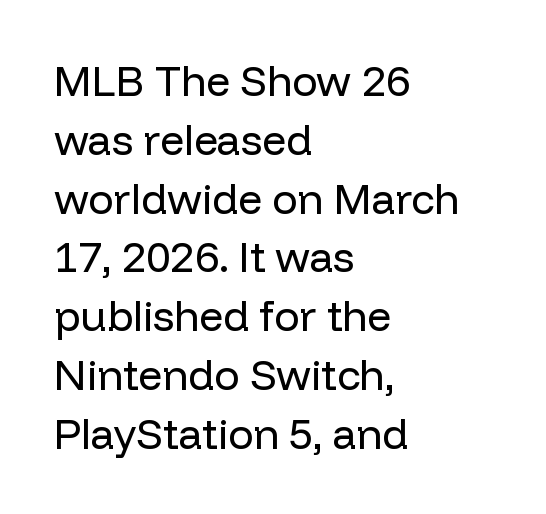
Q: Is the text bold? A: No.
Q: Is the text italic (slanted)? A: No, it is upright.
Q: Is the typeface a serif or a sans-serif typeface? A: Sans-serif.
Q: Is the text underlined? A: No.
Q: How is the paragraph aligned? A: Left-aligned.
Q: Is the spacing between letters normal or unusually wide? A: Normal.
Q: Is the spacing between lines tight, normal or loose? A: Normal.
Q: Width (condensed, normal, or wide)? A: Normal.
Q: Stroke contrast? A: Low.
Q: x-height? A: Medium.
Q: Monospaced? A: No.
